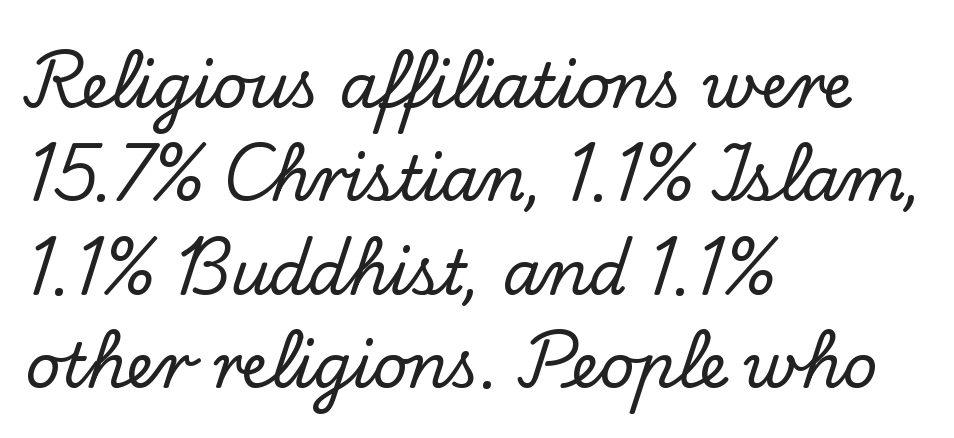
The image shows 61 px serif type; set left-aligned, normal line spacing (1.53x), normal letter spacing, not underlined; low stroke contrast and a small x-height.
